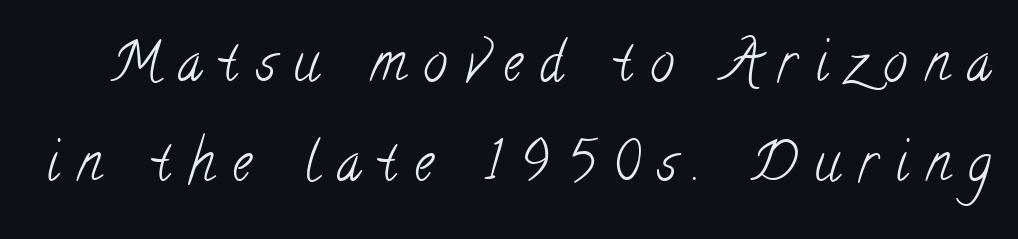
Q: Is the text bold? A: No.
Q: Is the text underlined? A: No.
Q: Is the spacing between letters normal or unusually wide? A: Unusually wide.
Q: Width (condensed, normal, or wide)? A: Condensed.
Q: Stroke contrast? A: Low.
Q: x-height? A: Small.
Q: Monospaced? A: No.
